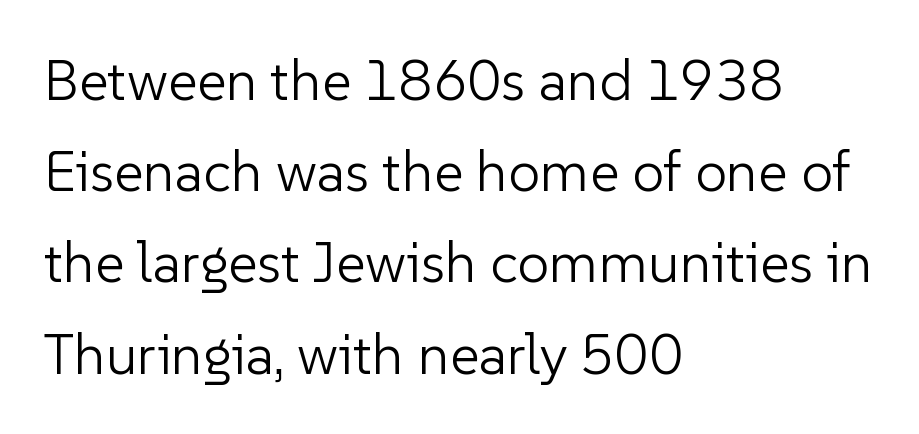
Q: Is the text bold? A: No.
Q: Is the text italic (slanted)? A: No, it is upright.
Q: Is the typeface a serif or a sans-serif typeface? A: Sans-serif.
Q: Is the text underlined? A: No.
Q: How is the paragraph aligned? A: Left-aligned.
Q: Is the spacing between letters normal or unusually wide? A: Normal.
Q: Is the spacing between lines tight, normal or loose? A: Normal.
Q: Width (condensed, normal, or wide)? A: Normal.
Q: Stroke contrast? A: Low.
Q: x-height? A: Medium.
Q: Monospaced? A: No.
